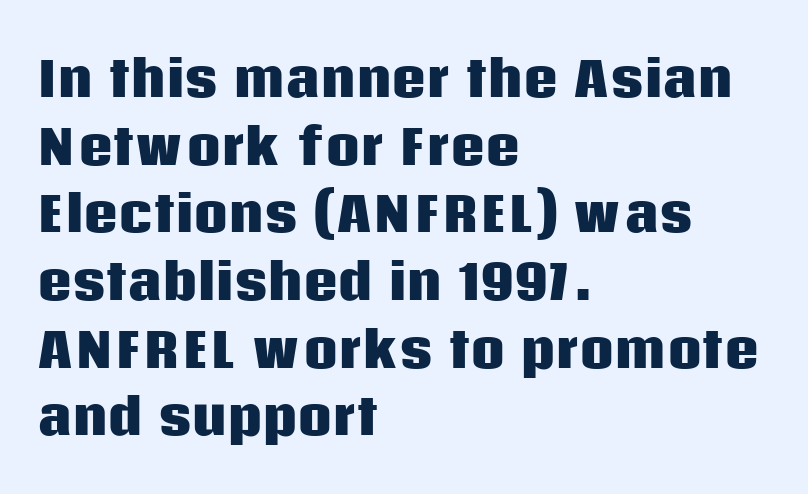
{"serif": "no", "italic": "no", "bold": "yes", "weight": "heavy", "width": "normal", "stroke_contrast": "low", "x_height": "large", "monospaced": "no", "underline": "no", "align": "left", "line_spacing": "normal", "line_spacing_ratio": 1.41, "letter_spacing": "normal", "letter_spacing_em": 0.0, "glyph_px": 48}
